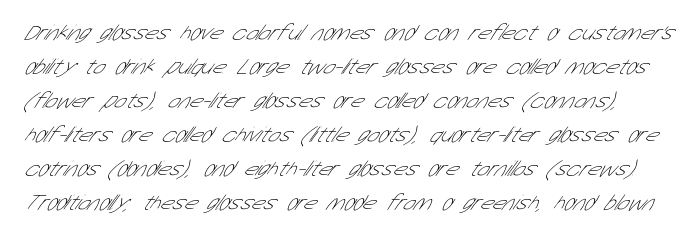
{"bold": "no", "underline": "no", "line_spacing": "normal", "line_spacing_ratio": 1.55, "letter_spacing": "normal", "letter_spacing_em": 0.0, "glyph_px": 22}
